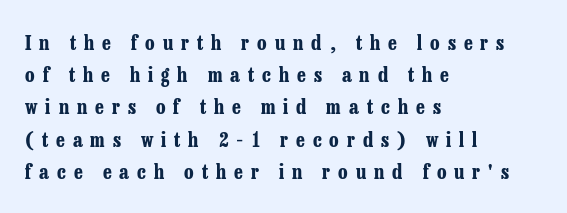
The rows are spaced the way most documents space them. The words here are not underlined. Is there any slant? The stems are plumb. A dark, heavy texture on the line: the type is bold. Tracking value appears strongly positive — letters spread wide. In CSS terms this would be text-align: left.
